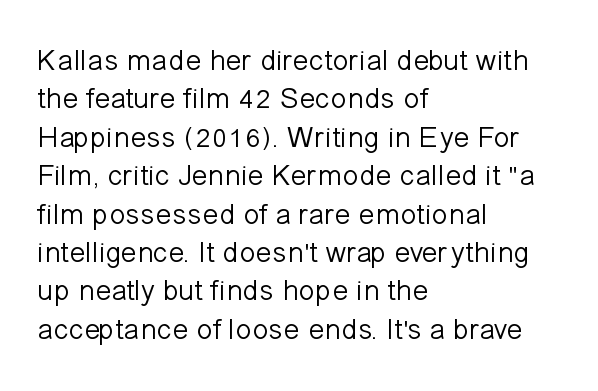
{"serif": "no", "italic": "no", "bold": "no", "weight": "light", "width": "normal", "stroke_contrast": "low", "x_height": "medium", "monospaced": "no", "underline": "no", "align": "left", "line_spacing": "normal", "line_spacing_ratio": 1.28, "letter_spacing": "normal", "letter_spacing_em": 0.0, "glyph_px": 30}
